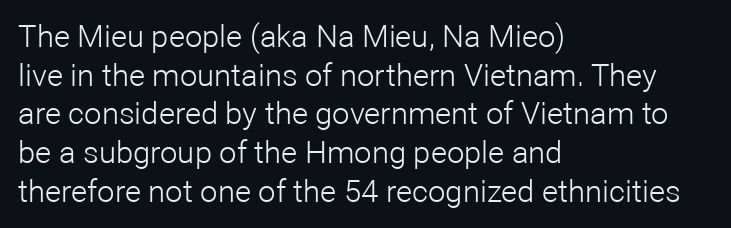
Has an underline been added? It has not. Stem width sits at or under what a default text font uses. Compared with a centered layout, this one pins lines to the left instead. Line spacing here is normal. Honestly, the letter spacing is just normal — you wouldn't notice it. These lines are rendered in a variable-pitch font.
